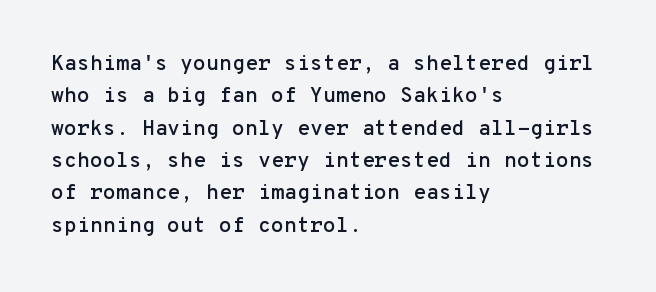
The image shows 21 px text type, upright; set left-aligned, normal line spacing (1.54x), normal letter spacing, not underlined.
